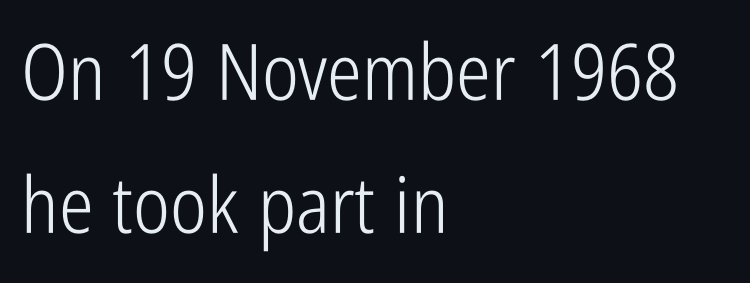
Q: Is the text bold? A: No.
Q: Is the text italic (slanted)? A: No, it is upright.
Q: Is the typeface a serif or a sans-serif typeface? A: Sans-serif.
Q: Is the text underlined? A: No.
Q: How is the paragraph aligned? A: Left-aligned.
Q: Is the spacing between letters normal or unusually wide? A: Normal.
Q: Width (condensed, normal, or wide)? A: Condensed.
Q: Stroke contrast? A: Low.
Q: x-height? A: Medium.
Q: Monospaced? A: No.
